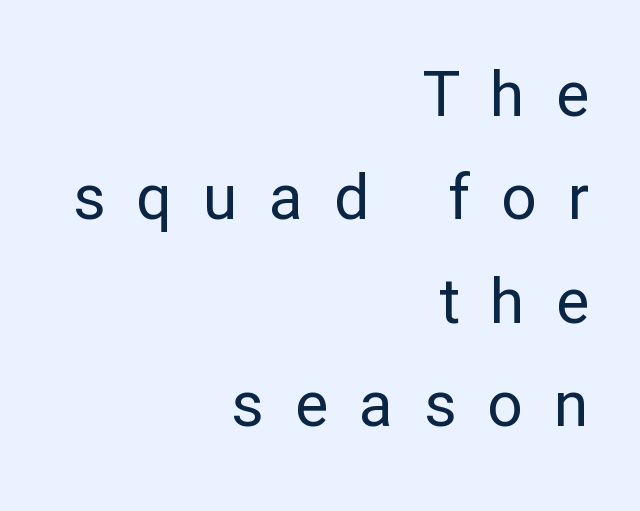
Think standard paragraph weight, or any step lighter than that. The string is rendered with underlining switched off. A typesetter would call this proportional, since set widths differ per character. Notice how the stems are strictly vertical — no italics here.
